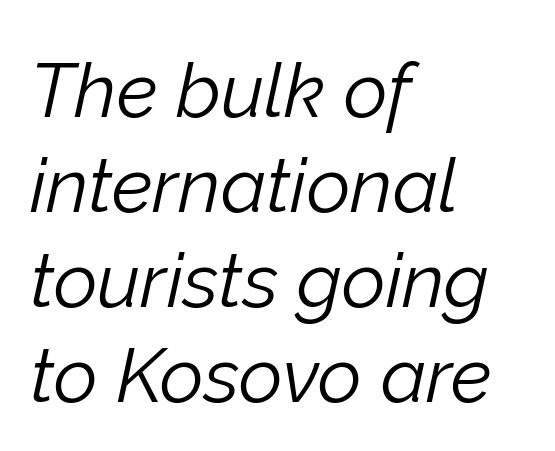
Slanted lettering throughout. Varying glyph widths throughout — classic text-font behaviour. Weight: regular or lighter. Descenders are the only things crossing below the line.
